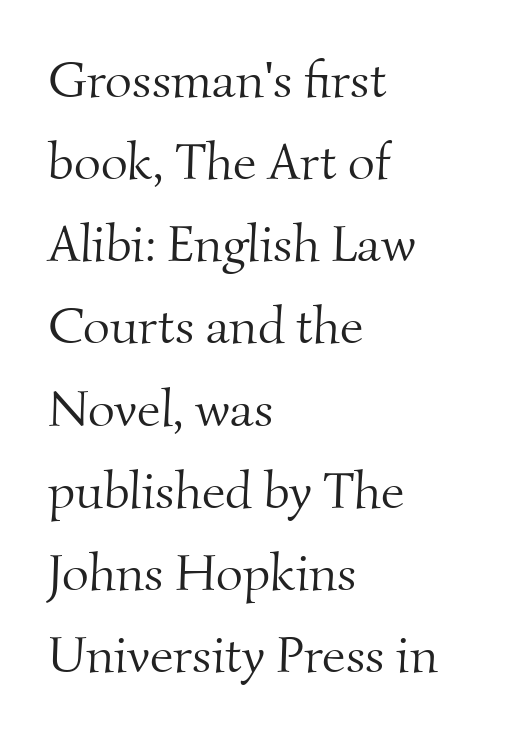
{"serif": "yes", "bold": "no", "weight": "light", "width": "normal", "stroke_contrast": "medium", "x_height": "small", "monospaced": "no", "underline": "no", "align": "left", "line_spacing": "normal", "line_spacing_ratio": 1.58, "letter_spacing": "normal", "letter_spacing_em": 0.0, "glyph_px": 52}
